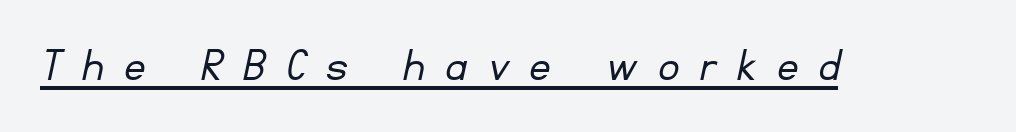
The image shows 49 px light sans-serif type; set unusually wide letter spacing (+0.45 em), underlined; low stroke contrast and a small x-height.
